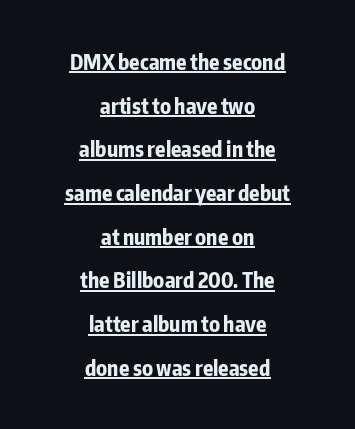
The image shows 21 px bold type, upright; set centered, loose line spacing (2.08x), normal letter spacing, underlined.
